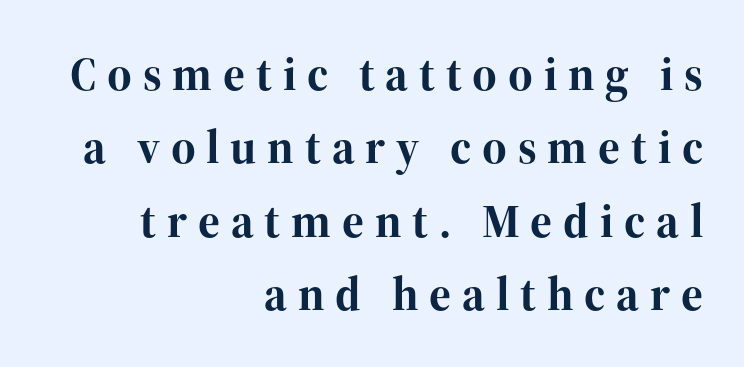
The image shows 47 px bold serif type, upright; set right-aligned, normal line spacing (1.56x), unusually wide letter spacing (+0.23 em), not underlined; high stroke contrast and a medium x-height.
